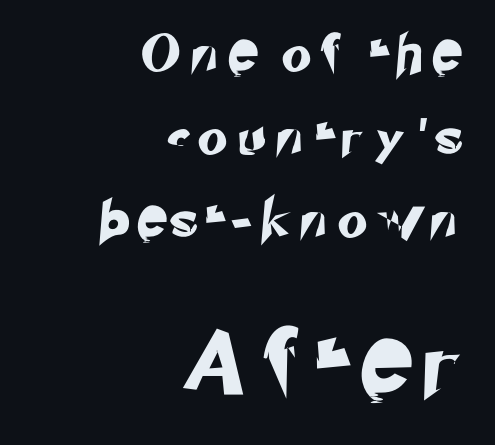
Q: Is the typeface a serif or a sans-serif typeface? A: Sans-serif.
Q: Is the text underlined? A: No.
Q: How is the paragraph aligned? A: Right-aligned.
Q: Is the spacing between letters normal or unusually wide? A: Unusually wide.
Q: Is the spacing between lines tight, normal or loose? A: Loose.
Q: Which block of text is set in a larger size, the first (top) or the second (bottom)? A: The second (bottom) one.
Q: Width (condensed, normal, or wide)? A: Normal.
Q: Stroke contrast? A: Low.
Q: x-height? A: Small.
Q: Monospaced? A: No.
